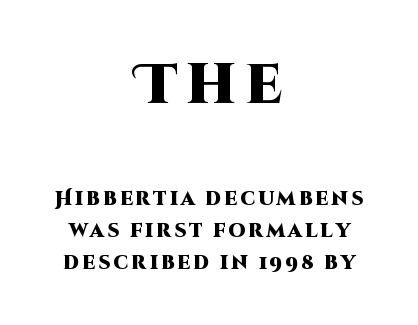
Visually, the top section dominates because its glyphs are scaled up. Rows of type keep a routine distance in the vertical direction. Chunky letters — that's bold for sure. This is the regular roman posture of the typeface. The letters advance in unequal steps, a hallmark of proportional type.
